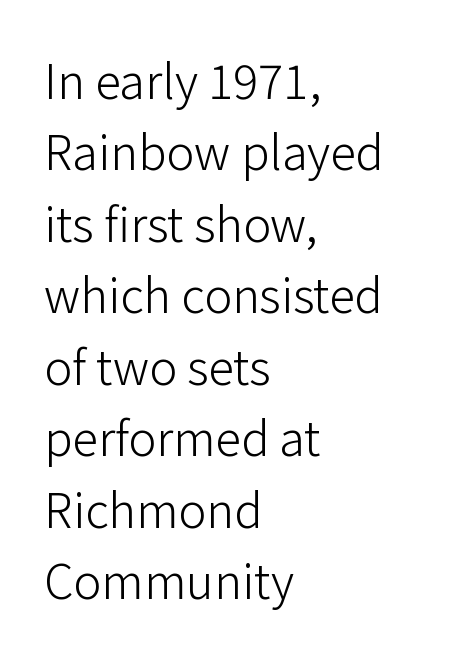
Q: Is the text bold? A: No.
Q: Is the text italic (slanted)? A: No, it is upright.
Q: Is the typeface a serif or a sans-serif typeface? A: Sans-serif.
Q: Is the text underlined? A: No.
Q: How is the paragraph aligned? A: Left-aligned.
Q: Is the spacing between letters normal or unusually wide? A: Normal.
Q: Is the spacing between lines tight, normal or loose? A: Normal.
Q: Width (condensed, normal, or wide)? A: Normal.
Q: Stroke contrast? A: Low.
Q: x-height? A: Medium.
Q: Monospaced? A: No.
